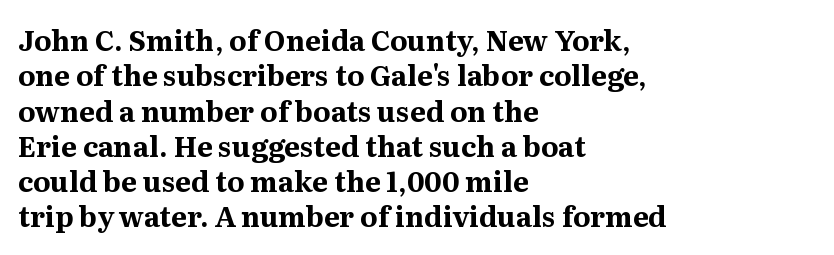
The image shows 28 px bold serif type, upright; set left-aligned, normal line spacing (1.26x), normal letter spacing, not underlined; medium stroke contrast and a medium x-height.
